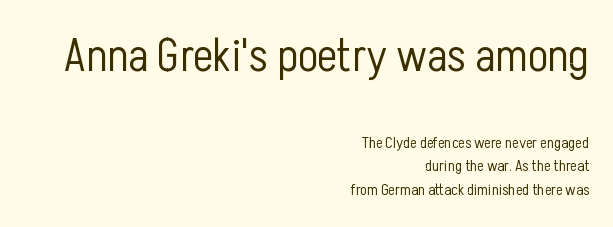
{"serif": "no", "italic": "no", "bold": "no", "weight": "light", "width": "condensed", "stroke_contrast": "low", "x_height": "medium", "monospaced": "no", "underline": "no", "align": "right", "line_spacing": "normal", "line_spacing_ratio": 1.49, "letter_spacing": "normal", "letter_spacing_em": 0.0, "larger_block": "first", "size_ratio": 2.94, "glyph_px": 47}
